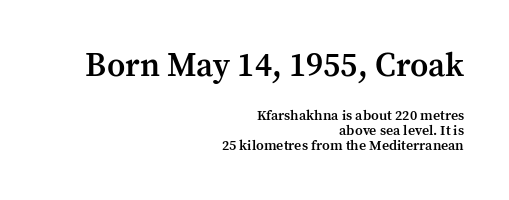
{"serif": "yes", "italic": "no", "bold": "semi", "weight": "semibold", "width": "normal", "stroke_contrast": "medium", "x_height": "medium", "monospaced": "no", "underline": "no", "align": "right", "line_spacing": "tight", "line_spacing_ratio": 1.07, "letter_spacing": "normal", "letter_spacing_em": 0.0, "larger_block": "first", "size_ratio": 2.36, "glyph_px": 33}
